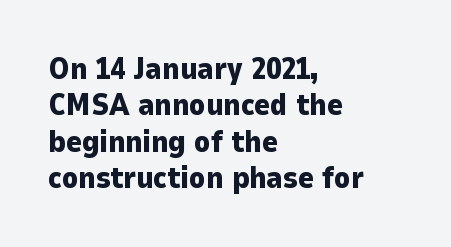
{"serif": "no", "italic": "no", "bold": "yes", "weight": "heavy", "width": "normal", "stroke_contrast": "low", "x_height": "medium", "monospaced": "no", "underline": "no", "align": "left", "line_spacing_ratio": 1.21, "letter_spacing": "normal", "letter_spacing_em": 0.0, "glyph_px": 30}
